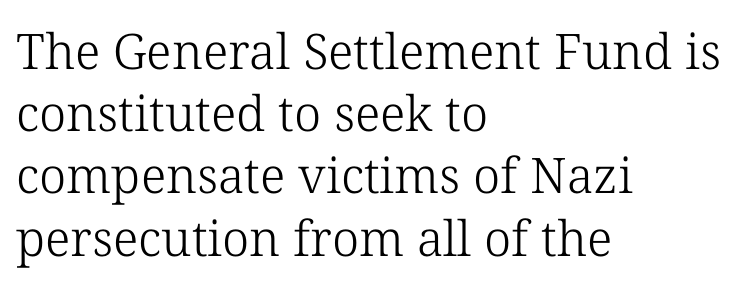
Spacing verdict: proportional, widths tailored to each character. Quick note: underline off. Font category for this specimen: serif. Weight: regular or lighter. Tracking here is standard; glyphs follow each other at the usual distance.
